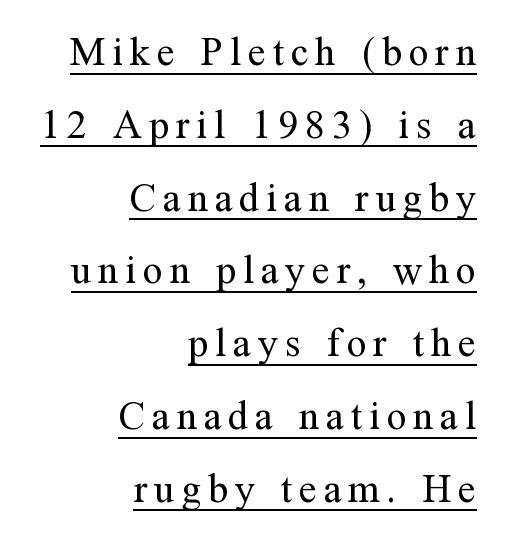
This sample uses a serif face. Stems here are at most as thick as an everyday book face. Compared with a flush-left layout, this one pins lines to the opposite, right side. The words here are underlined.
